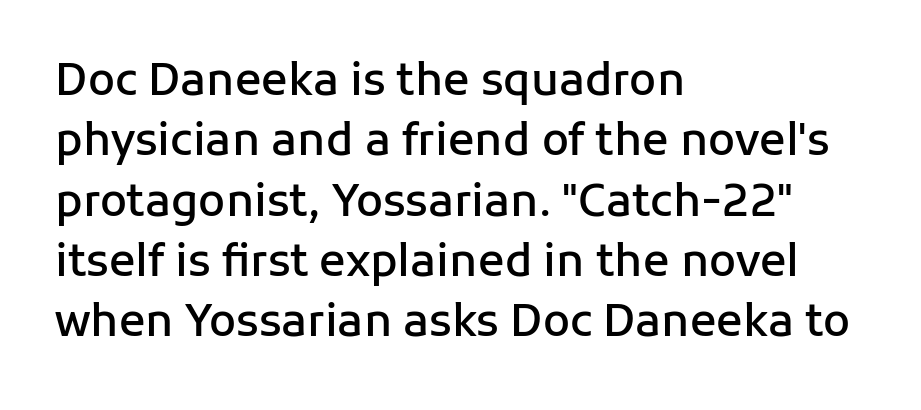
{"serif": "no", "italic": "no", "bold": "semi", "weight": "semibold", "width": "normal", "stroke_contrast": "low", "x_height": "medium", "monospaced": "no", "underline": "no", "align": "left", "line_spacing": "normal", "line_spacing_ratio": 1.37, "letter_spacing": "normal", "letter_spacing_em": 0.0, "glyph_px": 44}
